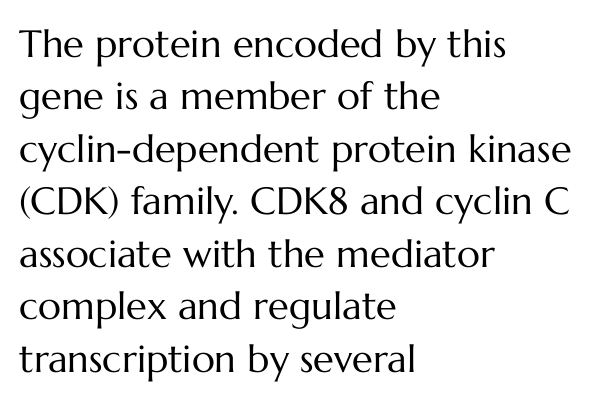
Posture: upright roman. Think of a printed novel: that variable character pitch is what you see here. The space beneath each line is pristine and unruled. The strokes are not fattened; the text isn't bold. Notice how descenders clear the ascenders below comfortably — that's standard leading. The tracking reads as untouched default to a designer's eye.
